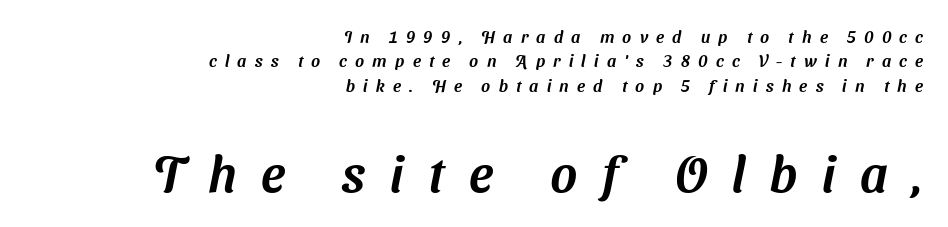
The image shows 51 px sans-serif type; set right-aligned, normal line spacing (1.43x), unusually wide letter spacing (+0.48 em), not underlined; the second (bottom) block is 3.0x larger; medium stroke contrast and a medium x-height.
